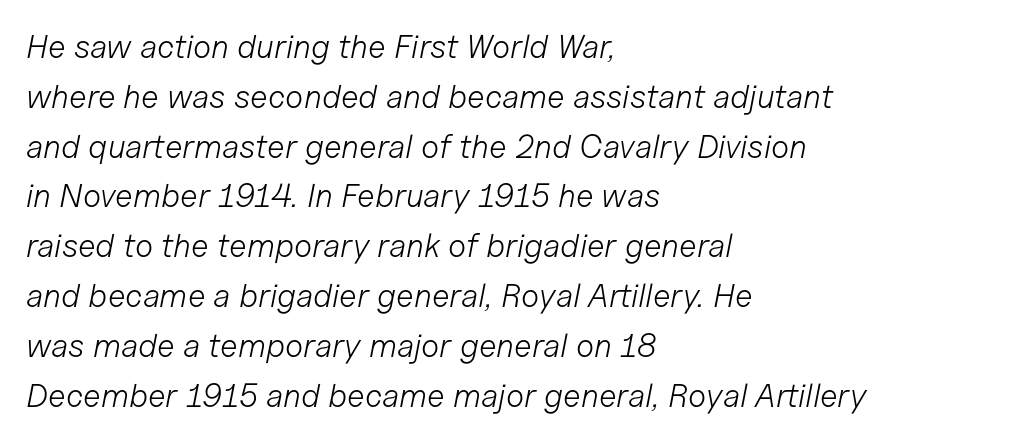
The weight would be labelled regular, book, light, or lighter still. A normal amount of white space separates one row of letters from the next. Rendered with sloped, italic letterforms. The rag falls on the right side of this text block. The letters advance in unequal steps, a hallmark of proportional type.
